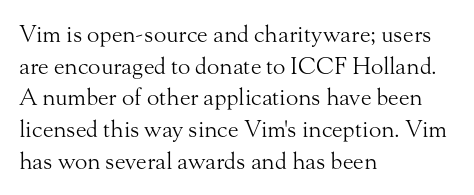
A roman cut, with each character standing at attention. Line spacing here is normal. The text block is weighted toward the left margin, trailing off unevenly rightward. Lines of text with bare space underneath. Nothing unusual about the tracking: characters are spaced as the font intends. A quiet, ordinary-to-light weight characterises the typeface.
